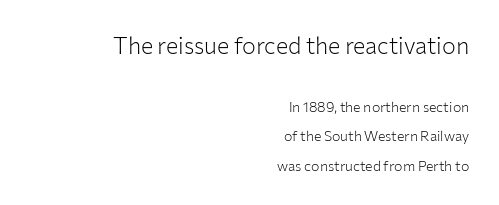
Where is the straight margin? On the right. These lines were composed using upright roman letters. Line spacing here is loose. Note: larger setting up top, smaller setting below.
